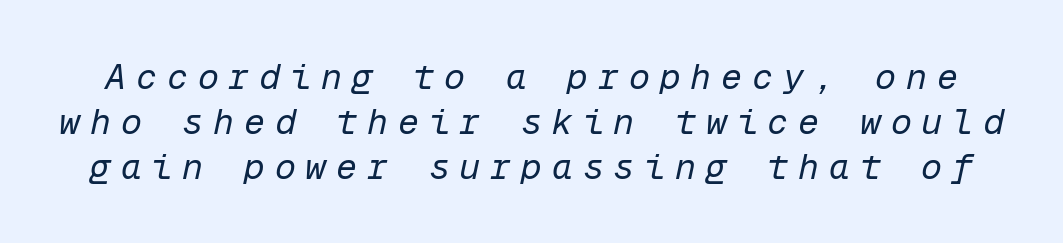
Caption: face not bold, strokes unweighted. Slant detected: the letters are inclined. Tracking here is generous; glyphs stand well apart from one another. The passage shown is typed in a monospace face where columns stay perfectly aligned.
